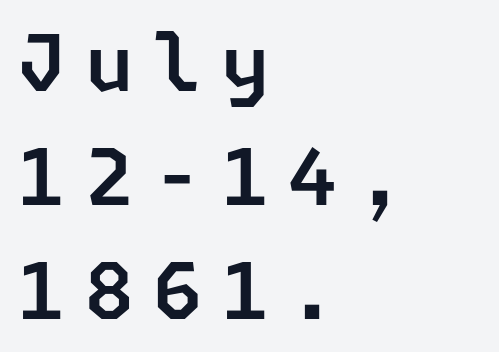
The image shows 78 px sans-serif type; set left-aligned, normal line spacing (1.46x), unusually wide letter spacing (+0.25 em), not underlined; low stroke contrast and a medium x-height.
